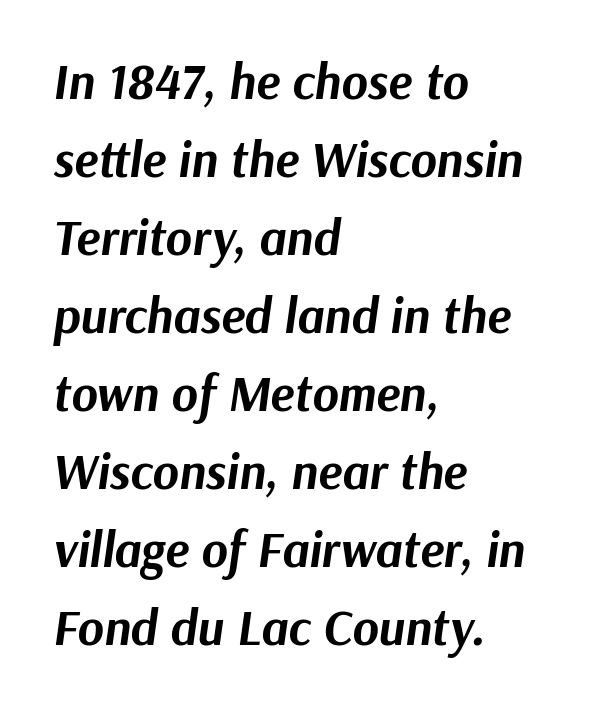
Looks like regular typesetting: each glyph gets only the width it needs. I'd describe the lettering as bold — thick and assertive. Rows of type keep a routine distance in the vertical direction. The whole block is typeset with a tilt. Has an underline been added? It has not.
